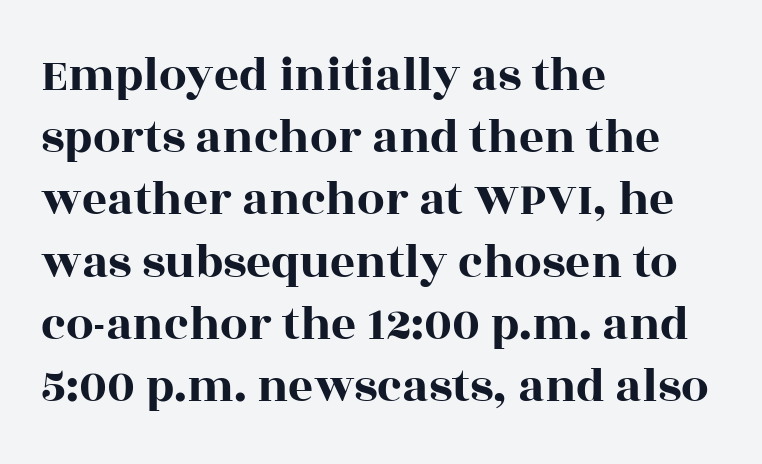
What's the leading like? Ordinary, nothing unusual. Type style note: has serifs. The passage shown is not underscored anywhere. The lines in this sample share a left origin and differ only in where they stop.
